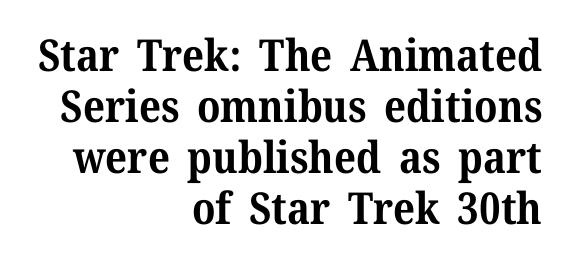
{"serif": "yes", "italic": "no", "bold": "yes", "weight": "bold", "width": "normal", "stroke_contrast": "medium", "x_height": "medium", "monospaced": "no", "underline": "no", "align": "right", "line_spacing_ratio": 1.16, "letter_spacing": "normal", "letter_spacing_em": 0.0, "glyph_px": 44}
